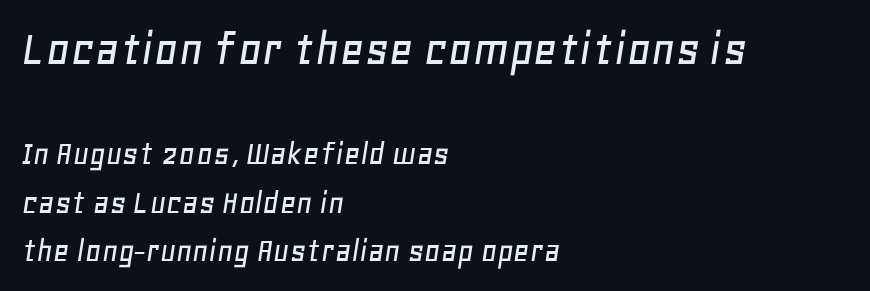
The image shows 52 px text type, italic (leaning right); set left-aligned, normal line spacing (1.38x), normal letter spacing, not underlined; the first (top) block is 1.49x larger; low stroke contrast and a large x-height.
